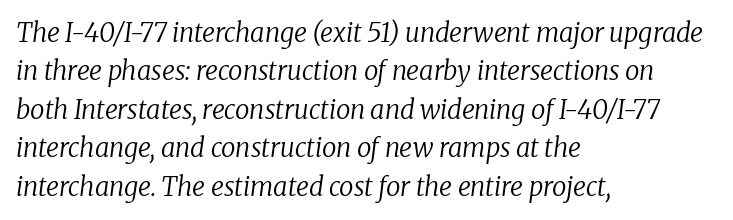
{"italic": "yes", "lean": "right", "slant_degrees": 8, "bold": "no", "underline": "no", "align": "left", "line_spacing": "normal", "line_spacing_ratio": 1.48, "letter_spacing": "normal", "letter_spacing_em": 0.0, "glyph_px": 26}
